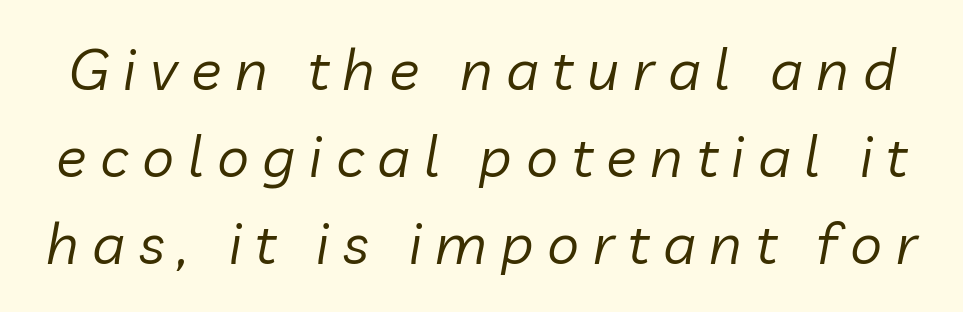
These lines are rendered in a variable-pitch font. Is the letter spacing exaggerated? Yes — the characters are pushed far apart. Just letters on the line, the space beneath them empty. Leading: standard.
